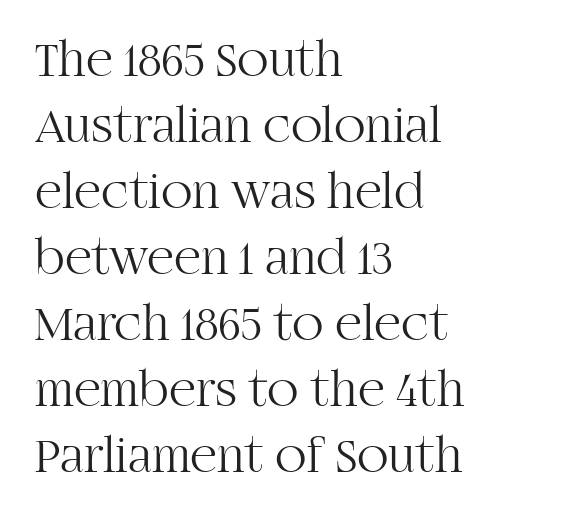
A roman cut, with each character standing at attention. Proportional: the letters do not fall into vertical columns. Typeset ragged right — the left edge is the straight one. Each new line begins a customary step beneath the previous one. Each word holds together tightly as a unit, with standard inter-letter gaps. To sum up the face: it has serifs.
